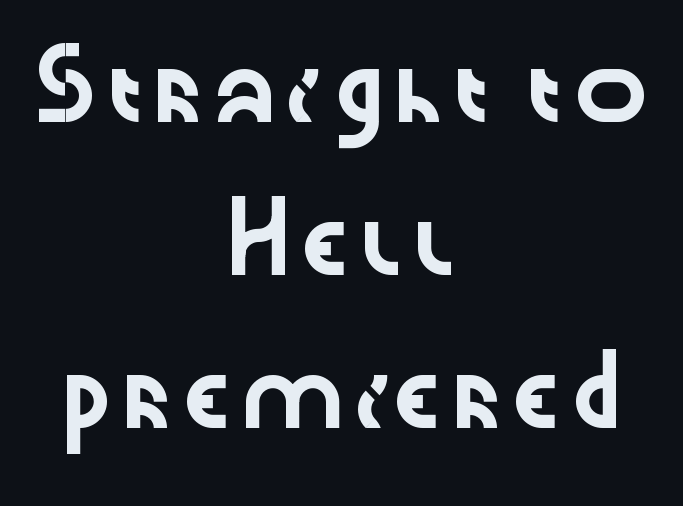
The foot of each line stays bare and open. Successive baselines arrive slowly, with a big drop between each. Here the glyphs are tracked normally, forming tight word shapes. The paragraph shown floats in the horizontal middle.
